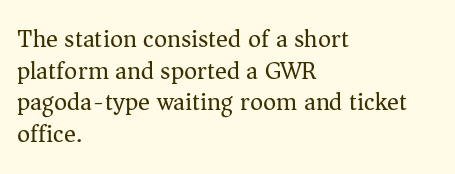
The image shows 25 px text type, upright; set left-aligned, normal line spacing (1.27x), normal letter spacing, not underlined.
